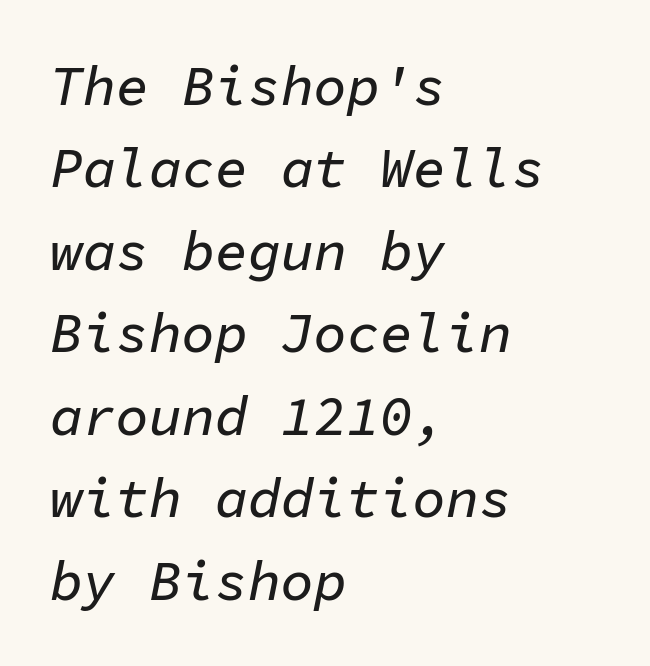
{"italic": "yes", "lean": "right", "slant_degrees": 11, "width": "normal", "stroke_contrast": "low", "x_height": "medium", "monospaced": "yes", "underline": "no", "align": "left", "line_spacing": "normal", "line_spacing_ratio": 1.5, "letter_spacing": "normal", "letter_spacing_em": 0.0, "glyph_px": 55}
